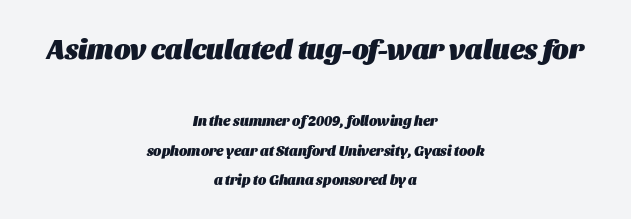
Q: Is the text bold? A: Yes.
Q: Is the text italic (slanted)? A: Yes, it leans right by about 11 degrees.
Q: Is the text underlined? A: No.
Q: How is the paragraph aligned? A: Centered.
Q: Is the spacing between letters normal or unusually wide? A: Normal.
Q: Is the spacing between lines tight, normal or loose? A: Loose.
Q: Which block of text is set in a larger size, the first (top) or the second (bottom)? A: The first (top) one.
Q: Width (condensed, normal, or wide)? A: Normal.
Q: Stroke contrast? A: Medium.
Q: x-height? A: Large.
Q: Monospaced? A: No.
